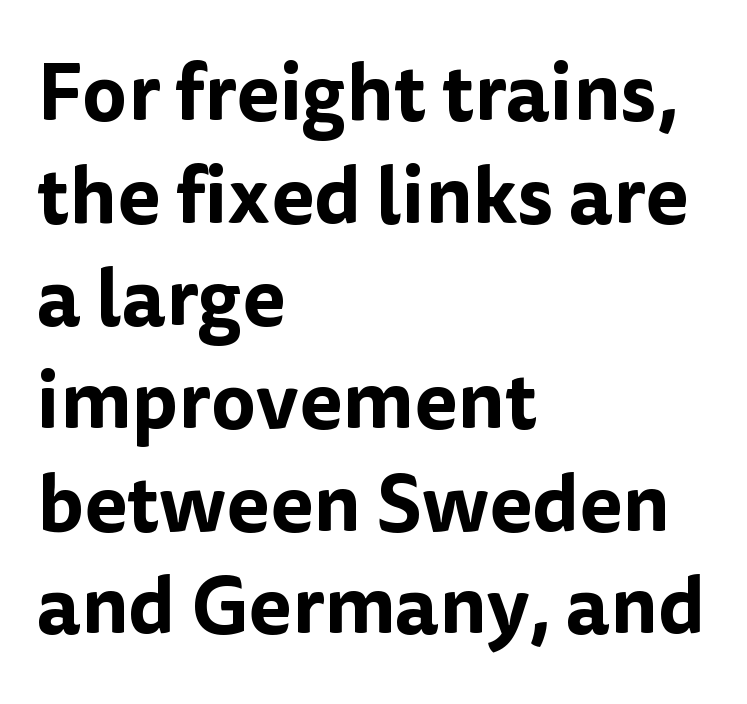
The image shows 79 px sans-serif type, upright; set left-aligned, normal line spacing (1.3x), normal letter spacing, not underlined; low stroke contrast and a medium x-height.
